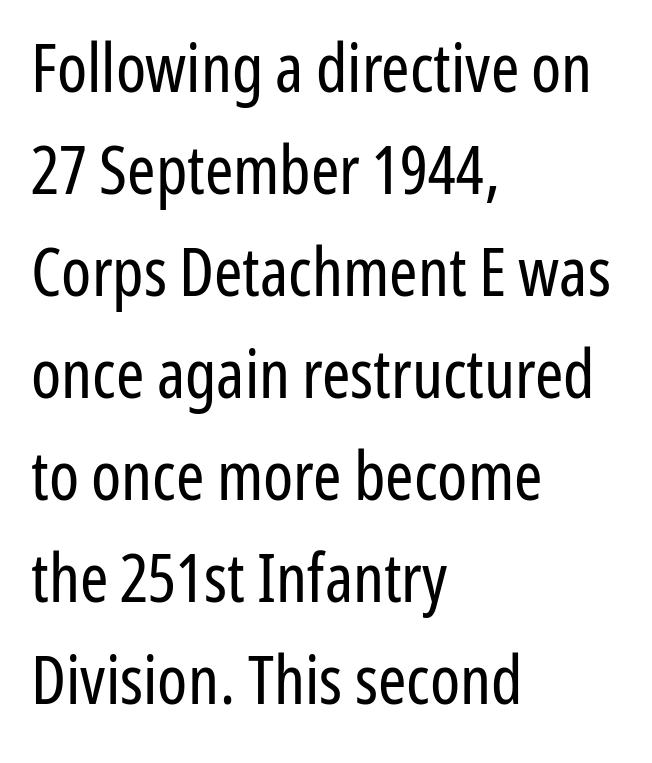
{"serif": "no", "italic": "no", "bold": "no", "weight": "regular", "width": "condensed", "stroke_contrast": "low", "x_height": "medium", "monospaced": "no", "underline": "no", "align": "left", "line_spacing": "normal", "line_spacing_ratio": 1.5, "letter_spacing": "normal", "letter_spacing_em": 0.0, "glyph_px": 68}
